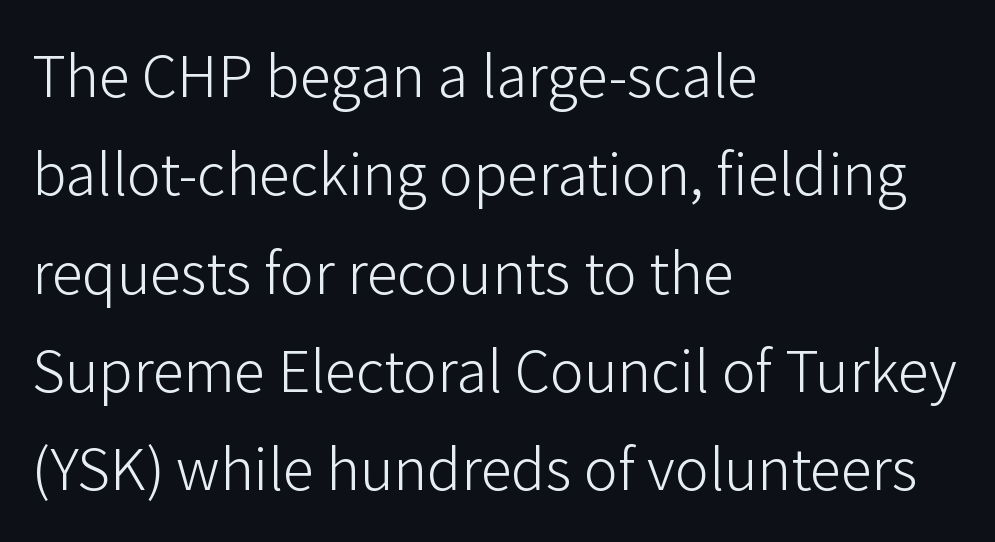
The image shows 63 px light sans-serif type, upright; set left-aligned, normal line spacing (1.56x), normal letter spacing, not underlined; low stroke contrast and a medium x-height.
